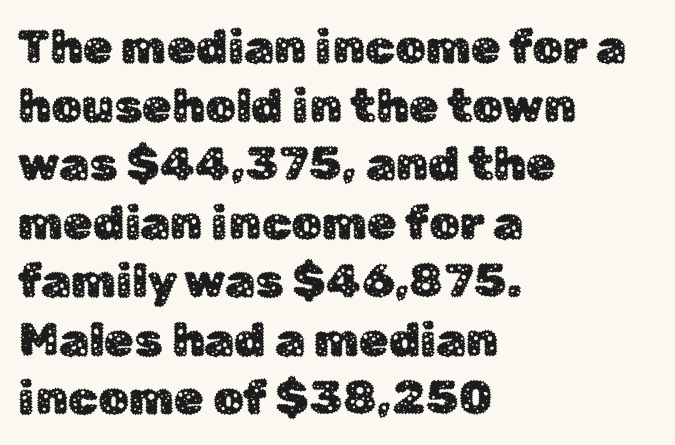
{"serif": "no", "italic": "no", "width": "normal", "stroke_contrast": "low", "x_height": "medium", "monospaced": "no", "underline": "no", "align": "left", "line_spacing_ratio": 1.22, "letter_spacing": "normal", "letter_spacing_em": 0.0, "glyph_px": 48}
